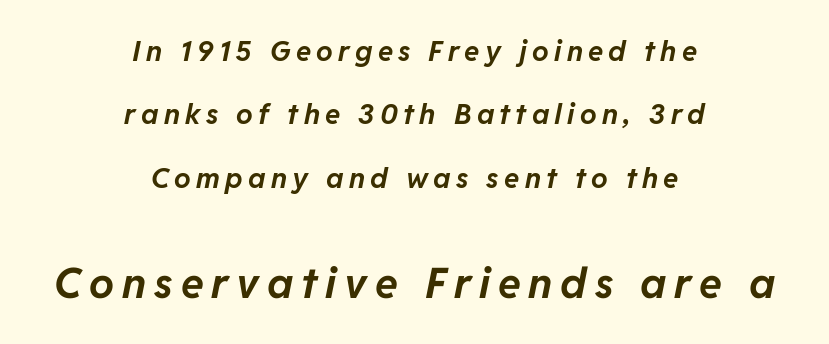
Q: Is the text bold? A: Yes.
Q: Is the text italic (slanted)? A: Yes, it leans right by about 11 degrees.
Q: Is the text underlined? A: No.
Q: How is the paragraph aligned? A: Centered.
Q: Is the spacing between lines tight, normal or loose? A: Loose.
Q: Which block of text is set in a larger size, the first (top) or the second (bottom)? A: The second (bottom) one.
Q: Width (condensed, normal, or wide)? A: Normal.
Q: Stroke contrast? A: Low.
Q: x-height? A: Medium.
Q: Monospaced? A: No.
